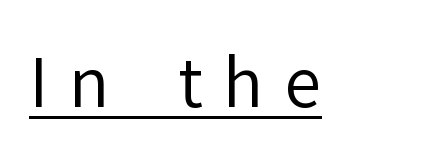
The image shows 67 px regular-weight sans-serif type, upright; set unusually wide letter spacing (+0.31 em), underlined; low stroke contrast and a medium x-height.
